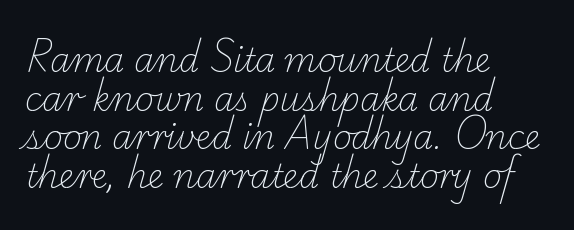
The image shows 32 px light serif type; set left-aligned, line spacing 1.21x, normal letter spacing, not underlined; low stroke contrast and a small x-height.
